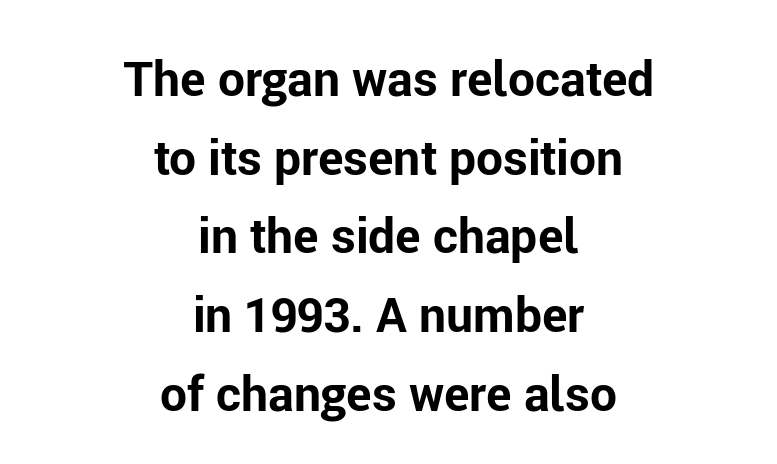
Look at the bottom of the vertical strokes: they stop flat, with no serifs. What stands out about the letter spacing? Nothing — it is the standard amount. The rendering uses natural spacing where letterforms have individual widths. How heavy is the stroke? Heavy — this is a bold. This rendering uses center alignment, leaving both contours irregular but symmetric.
